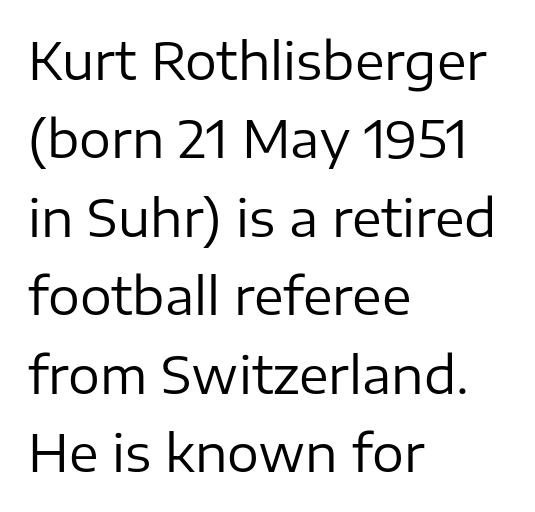
The image shows 50 px regular-weight sans-serif type, upright; set left-aligned, normal line spacing (1.57x), normal letter spacing, not underlined; low stroke contrast and a medium x-height.
